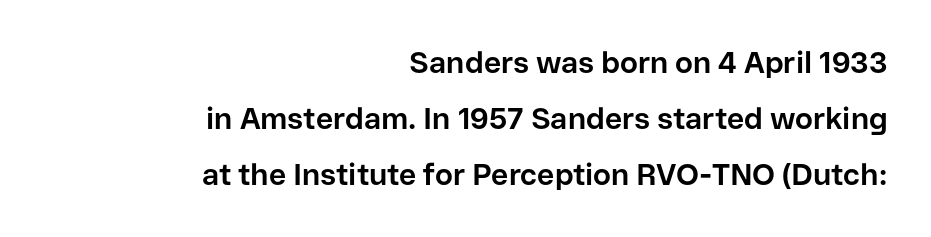
{"serif": "no", "italic": "no", "bold": "yes", "weight": "bold", "width": "normal", "stroke_contrast": "low", "x_height": "medium", "monospaced": "no", "underline": "no", "align": "right", "line_spacing_ratio": 1.86, "letter_spacing": "normal", "letter_spacing_em": 0.0, "glyph_px": 30}
